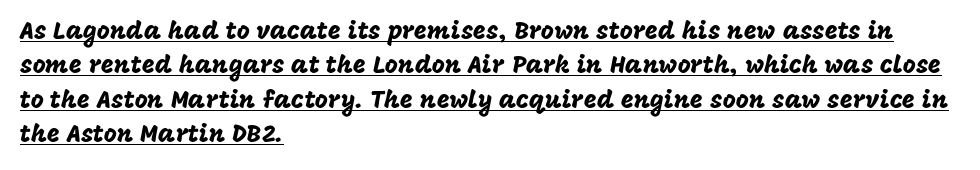
{"underline": "yes", "align": "left", "line_spacing": "normal", "line_spacing_ratio": 1.38, "letter_spacing": "normal", "letter_spacing_em": 0.0, "glyph_px": 25}
